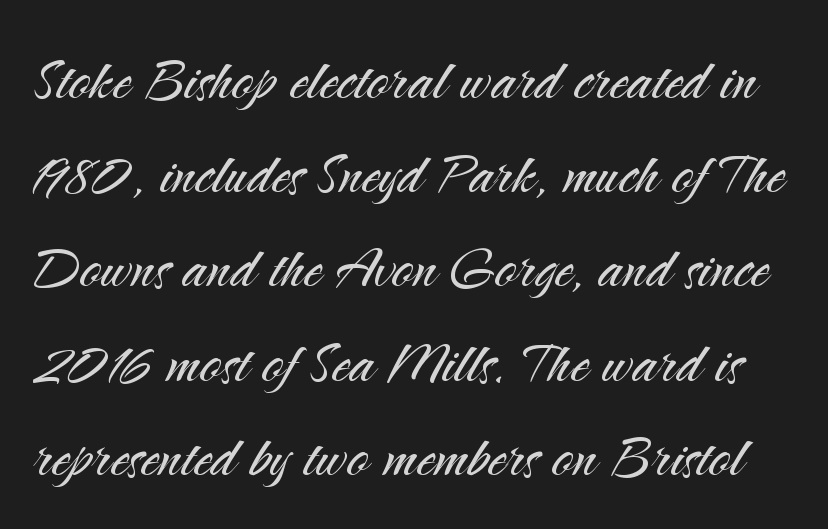
Q: Is the text bold? A: No.
Q: Is the text italic (slanted)? A: Yes.
Q: Is the typeface a serif or a sans-serif typeface? A: Sans-serif.
Q: Is the text underlined? A: No.
Q: Is the spacing between letters normal or unusually wide? A: Normal.
Q: Is the spacing between lines tight, normal or loose? A: Normal.
Q: Width (condensed, normal, or wide)? A: Normal.
Q: Stroke contrast? A: Medium.
Q: x-height? A: Small.
Q: Monospaced? A: No.
